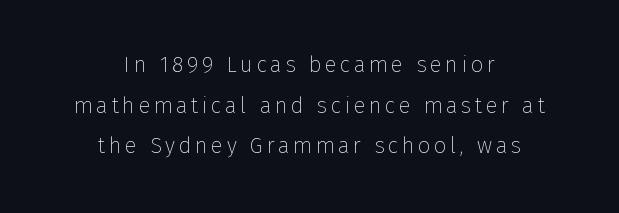
Caption: multi-line text, centered on the measure. Any mark beneath the type? The region is blank. Do the letters lean? They stand straight. The letterforms sit at book weight or below.
